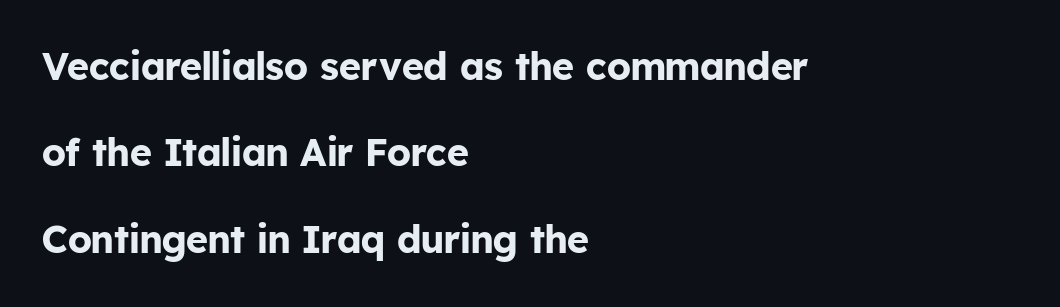
Q: Is the text bold? A: Yes.
Q: Is the text italic (slanted)? A: No, it is upright.
Q: Is the typeface a serif or a sans-serif typeface? A: Sans-serif.
Q: Is the text underlined? A: No.
Q: How is the paragraph aligned? A: Left-aligned.
Q: Is the spacing between letters normal or unusually wide? A: Normal.
Q: Is the spacing between lines tight, normal or loose? A: Loose.
Q: Width (condensed, normal, or wide)? A: Normal.
Q: Stroke contrast? A: Low.
Q: x-height? A: Medium.
Q: Monospaced? A: No.
